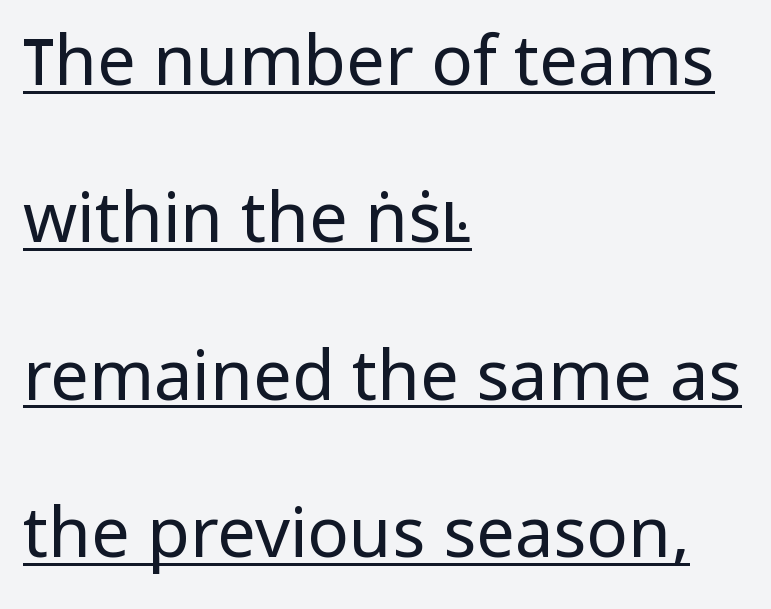
Q: Is the text bold? A: No.
Q: Is the text italic (slanted)? A: No, it is upright.
Q: Is the typeface a serif or a sans-serif typeface? A: Sans-serif.
Q: Is the text underlined? A: Yes.
Q: How is the paragraph aligned? A: Left-aligned.
Q: Is the spacing between letters normal or unusually wide? A: Normal.
Q: Is the spacing between lines tight, normal or loose? A: Loose.
Q: Width (condensed, normal, or wide)? A: Normal.
Q: Stroke contrast? A: Low.
Q: x-height? A: Medium.
Q: Monospaced? A: No.
